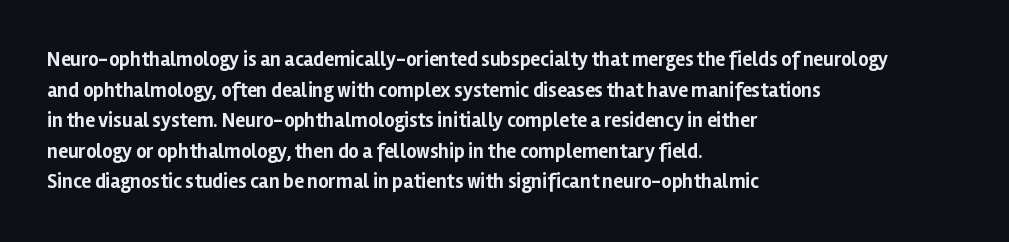
The image shows 20 px bold type, upright; set left-aligned, normal line spacing (1.53x), normal letter spacing, not underlined.
